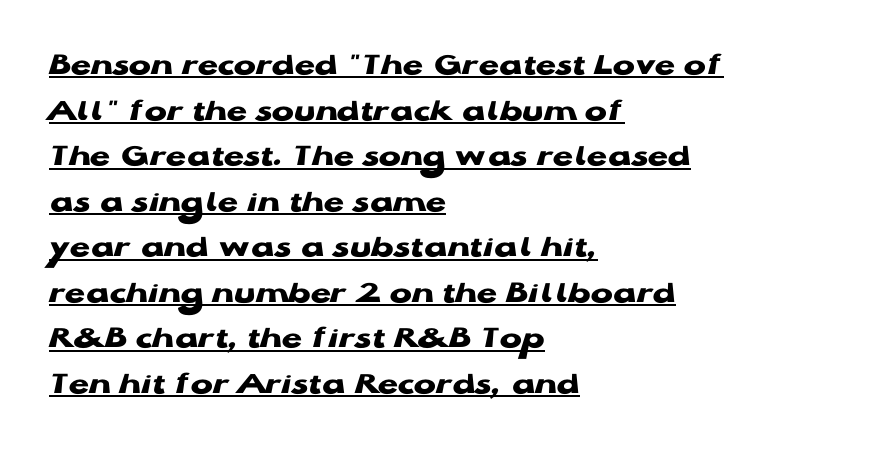
The image shows 33 px heavy, wide sans-serif type, upright; set left-aligned, normal line spacing (1.38x), normal letter spacing, underlined; low stroke contrast and a medium x-height.
